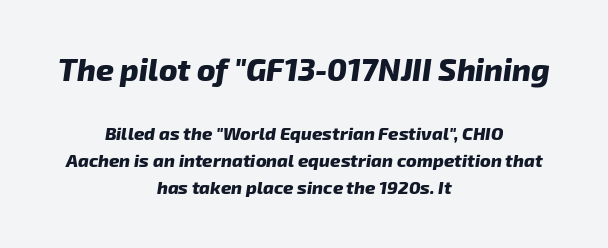
Regarding leading, the lines here are spaced in the standard way. Visually, the top section dominates because its glyphs are scaled up. In terms of weight, the rendering is a true, heavy bold. Is this a fixed-width face? No — the glyphs have proportional, varying widths. Standard letterfit; no display-style spreading of the glyphs.
